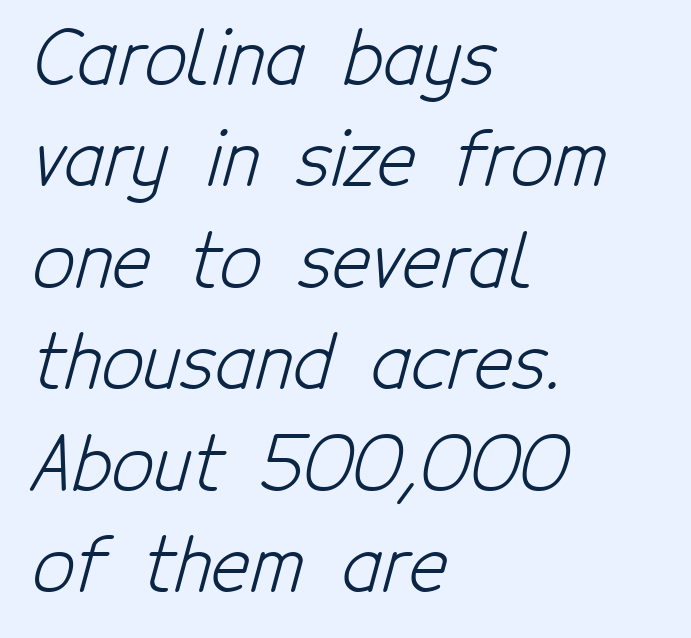
{"serif": "no", "bold": "no", "weight": "light", "width": "condensed", "stroke_contrast": "low", "x_height": "medium", "monospaced": "no", "underline": "no", "align": "left", "line_spacing": "normal", "line_spacing_ratio": 1.37, "letter_spacing": "normal", "letter_spacing_em": 0.0, "glyph_px": 74}
